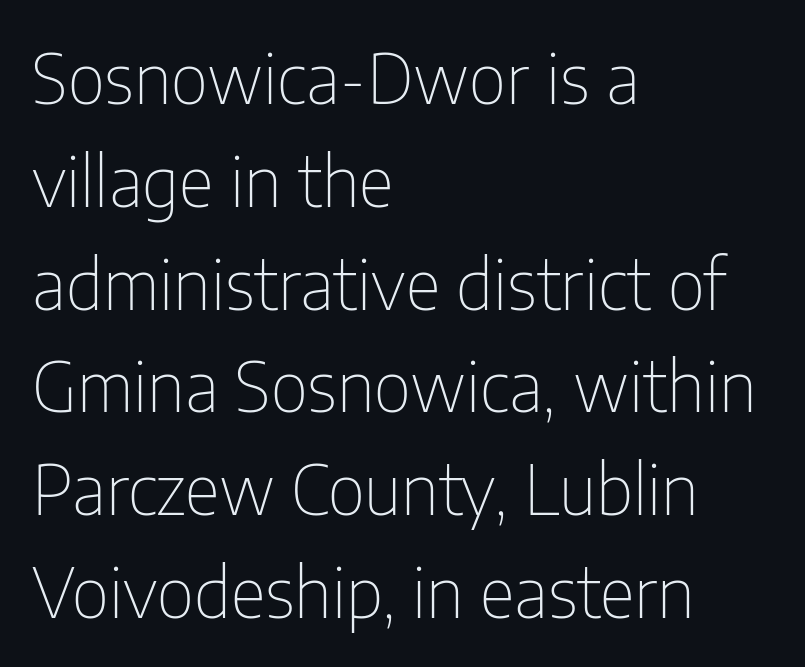
{"serif": "no", "italic": "no", "bold": "no", "weight": "thin", "width": "condensed", "stroke_contrast": "low", "x_height": "medium", "monospaced": "no", "underline": "no", "align": "left", "line_spacing": "normal", "line_spacing_ratio": 1.49, "letter_spacing": "normal", "letter_spacing_em": 0.0, "glyph_px": 69}
